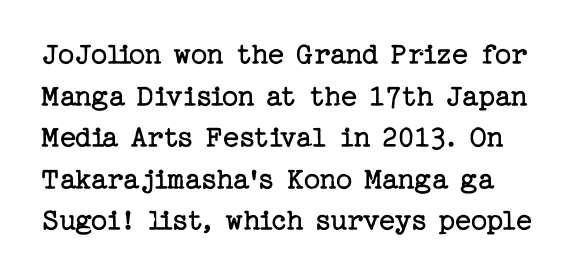
Q: Is the text bold? A: No.
Q: Is the text italic (slanted)? A: No, it is upright.
Q: Is the typeface a serif or a sans-serif typeface? A: Serif.
Q: Is the text underlined? A: No.
Q: How is the paragraph aligned? A: Left-aligned.
Q: Is the spacing between letters normal or unusually wide? A: Normal.
Q: Is the spacing between lines tight, normal or loose? A: Normal.
Q: Width (condensed, normal, or wide)? A: Normal.
Q: Stroke contrast? A: Low.
Q: x-height? A: Medium.
